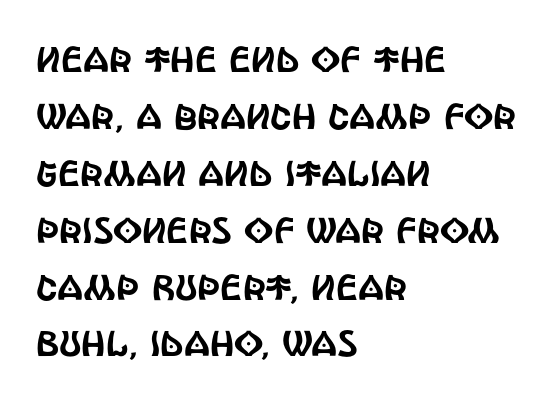
Caption: standard tracking, unaltered. Is there much room between lines? A standard amount, neither cramped nor airy. Check the space under the baseline: it is left empty. Notice how the stems are strictly vertical — no italics here.
